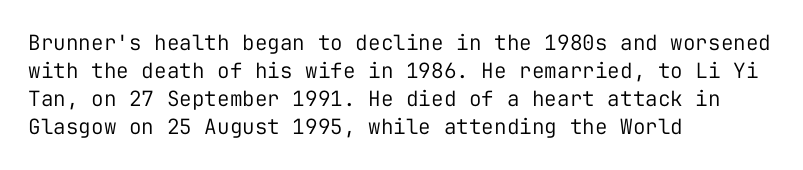
The image shows 21 px text type, upright; set left-aligned, normal line spacing (1.34x), normal letter spacing, not underlined.
